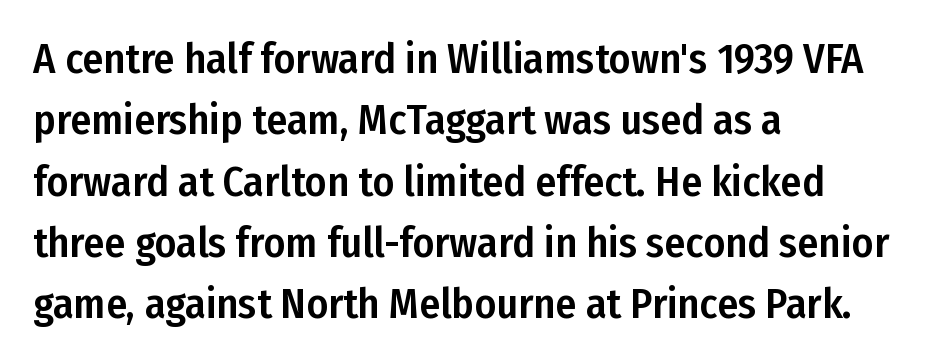
Each row of text sits above clean, open space. Each letter keeps its own natural width here, so spacing adapts to shape. Every character sits straight up, as roman type does. Each word holds together tightly as a unit, with standard inter-letter gaps. Left-aligned paragraph, ragged on the right. This sample uses a sans-serif face.
